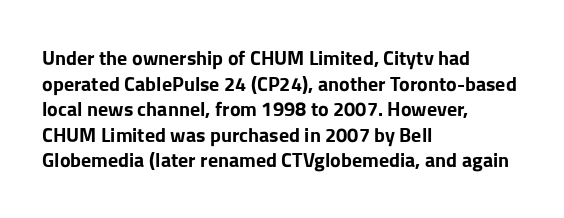
The image shows 20 px bold type, upright; set left-aligned, normal line spacing (1.28x), normal letter spacing, not underlined.
